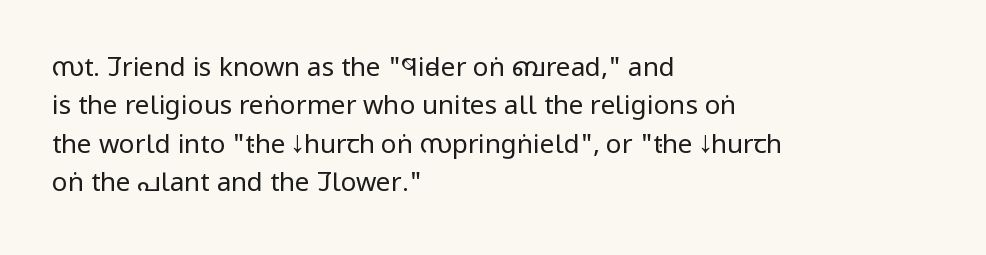
{"italic": "no", "bold": "no", "underline": "no", "align": "left", "line_spacing": "normal", "line_spacing_ratio": 1.48, "letter_spacing": "normal", "letter_spacing_em": 0.0, "glyph_px": 26}
